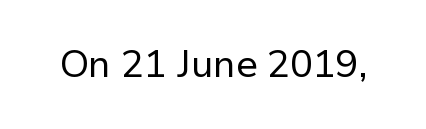
{"serif": "no", "italic": "no", "bold": "no", "weight": "regular", "width": "normal", "stroke_contrast": "low", "x_height": "medium", "monospaced": "no", "underline": "no", "letter_spacing": "normal", "letter_spacing_em": 0.0, "glyph_px": 38}
